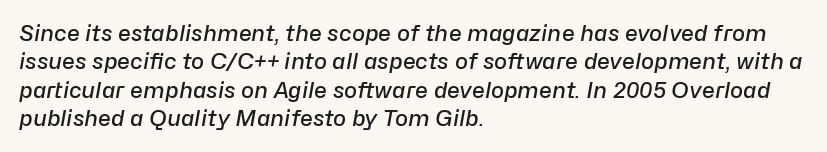
Q: Is the text bold? A: Semi-bold.
Q: Is the text italic (slanted)? A: Yes, it leans right by about 10 degrees.
Q: Is the text underlined? A: No.
Q: How is the paragraph aligned? A: Left-aligned.
Q: Is the spacing between letters normal or unusually wide? A: Normal.
Q: Is the spacing between lines tight, normal or loose? A: Normal.
